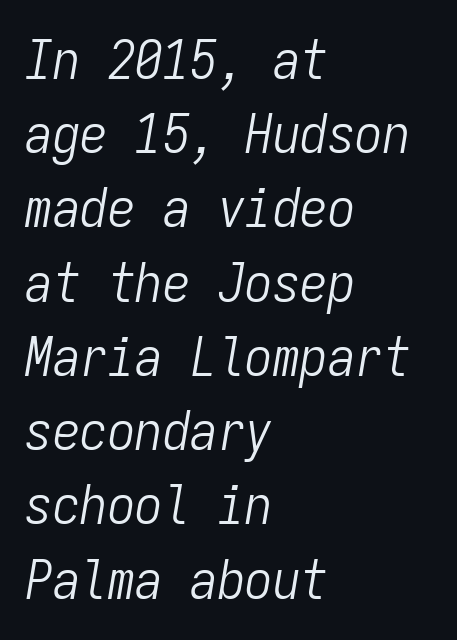
Q: Is the text bold? A: No.
Q: Is the text italic (slanted)? A: Yes, it leans right by about 9 degrees.
Q: Is the text underlined? A: No.
Q: How is the paragraph aligned? A: Left-aligned.
Q: Is the spacing between letters normal or unusually wide? A: Normal.
Q: Is the spacing between lines tight, normal or loose? A: Normal.
Q: Width (condensed, normal, or wide)? A: Condensed.
Q: Stroke contrast? A: Low.
Q: x-height? A: Medium.
Q: Monospaced? A: Yes.
